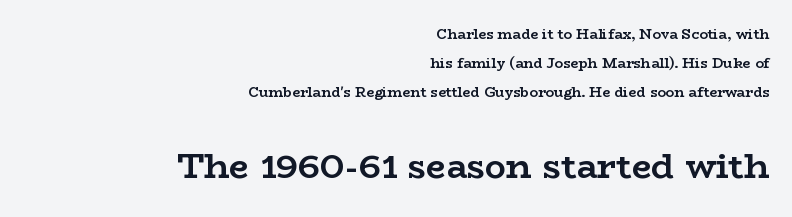
{"serif": "yes", "italic": "no", "bold": "yes", "weight": "semibold", "width": "wide", "stroke_contrast": "low", "x_height": "medium", "monospaced": "no", "underline": "no", "align": "right", "line_spacing": "loose", "line_spacing_ratio": 2.08, "letter_spacing": "normal", "letter_spacing_em": 0.0, "larger_block": "second", "size_ratio": 2.5, "glyph_px": 35}
